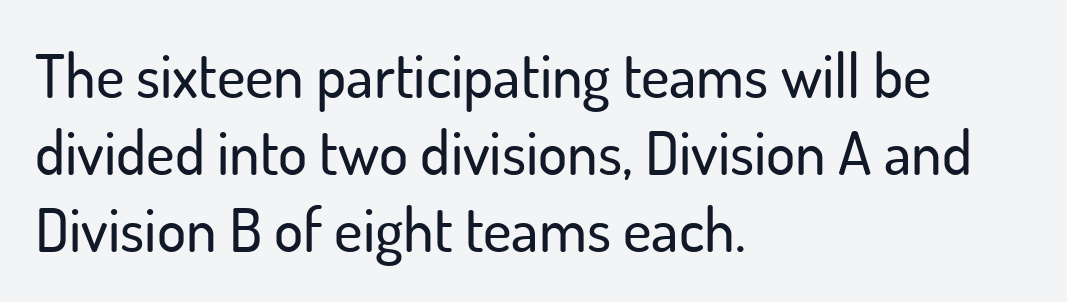
Horizontal alignment here is leftward, the default for most running prose. Quick note: underline off. What stands out about the letter spacing? Nothing — it is the standard amount. The letters advance in unequal steps, a hallmark of proportional type. The designer went with a sans here, leaving each stem footless.
